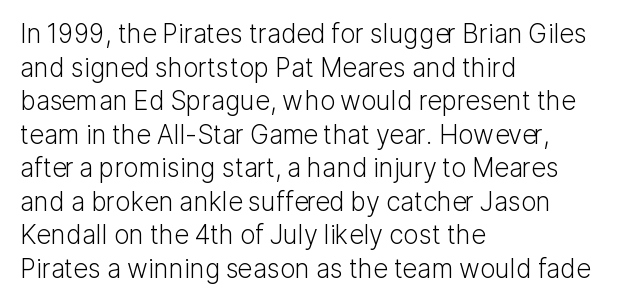
The image shows 26 px text type, upright; set left-aligned, normal line spacing (1.29x), normal letter spacing, not underlined.
